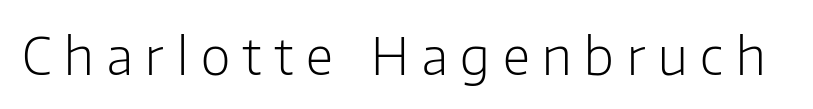
{"serif": "no", "italic": "no", "bold": "no", "weight": "light", "width": "normal", "stroke_contrast": "low", "x_height": "medium", "monospaced": "no", "underline": "no", "letter_spacing": "wide", "letter_spacing_em": 0.25, "glyph_px": 51}
